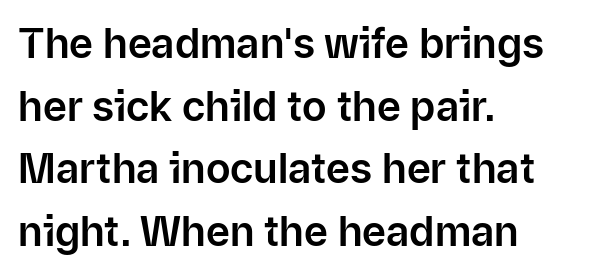
The image shows 41 px sans-serif type, upright; set left-aligned, normal line spacing (1.53x), normal letter spacing, not underlined; low stroke contrast and a medium x-height.
